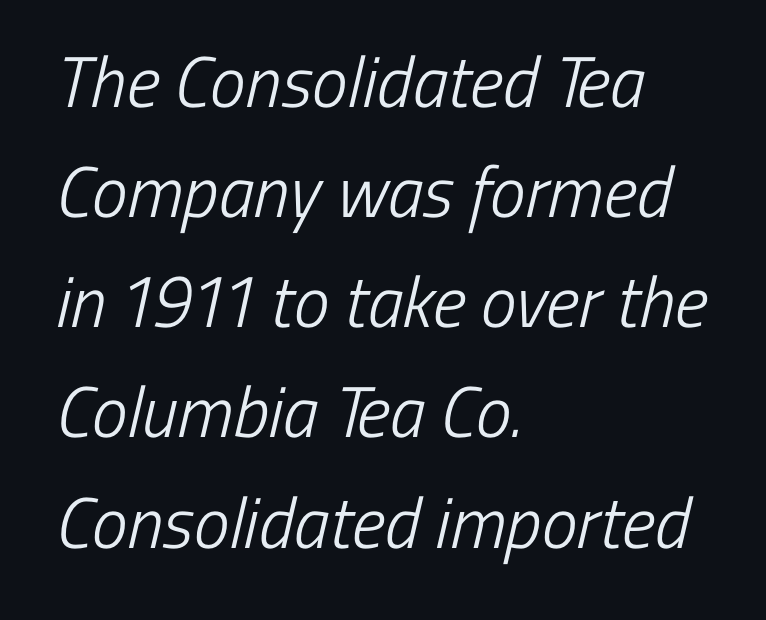
Q: Is the text bold? A: No.
Q: Is the typeface a serif or a sans-serif typeface? A: Sans-serif.
Q: Is the text underlined? A: No.
Q: How is the paragraph aligned? A: Left-aligned.
Q: Is the spacing between letters normal or unusually wide? A: Normal.
Q: Is the spacing between lines tight, normal or loose? A: Normal.
Q: Width (condensed, normal, or wide)? A: Condensed.
Q: Stroke contrast? A: Low.
Q: x-height? A: Medium.
Q: Monospaced? A: No.
